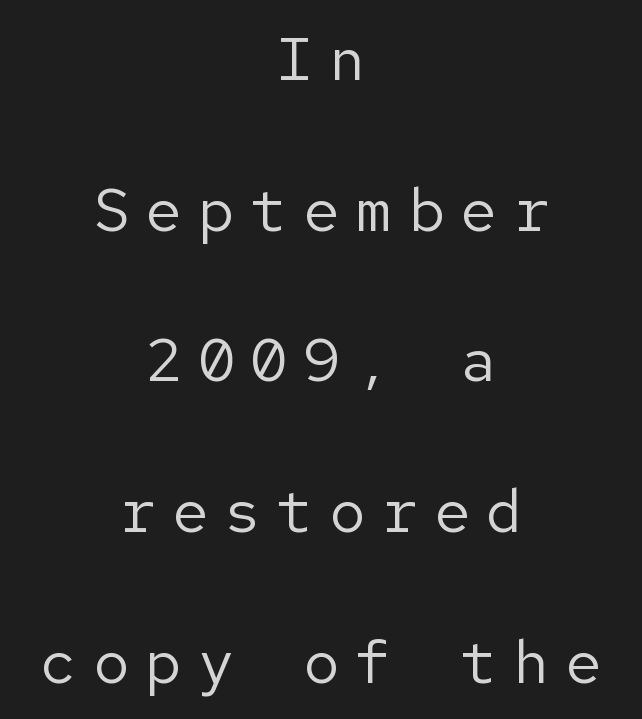
Q: Is the text bold? A: No.
Q: Is the text italic (slanted)? A: No, it is upright.
Q: Is the typeface a serif or a sans-serif typeface? A: Sans-serif.
Q: Is the text underlined? A: No.
Q: How is the paragraph aligned? A: Centered.
Q: Is the spacing between letters normal or unusually wide? A: Unusually wide.
Q: Is the spacing between lines tight, normal or loose? A: Loose.
Q: Width (condensed, normal, or wide)? A: Normal.
Q: Stroke contrast? A: Low.
Q: x-height? A: Medium.
